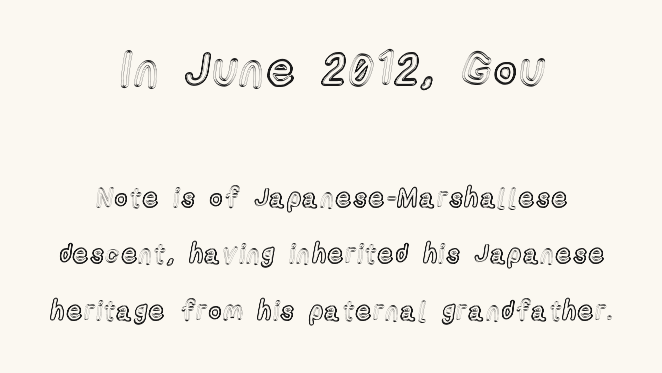
Q: Is the text italic (slanted)? A: Yes.
Q: Is the text underlined? A: No.
Q: How is the paragraph aligned? A: Centered.
Q: Is the spacing between lines tight, normal or loose? A: Loose.
Q: Which block of text is set in a larger size, the first (top) or the second (bottom)? A: The first (top) one.
Q: Width (condensed, normal, or wide)? A: Condensed.
Q: x-height? A: Medium.
Q: Monospaced? A: No.
